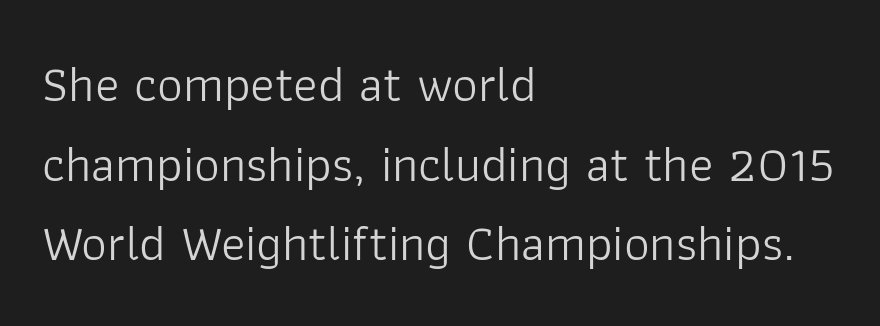
{"serif": "no", "italic": "no", "bold": "no", "weight": "light", "width": "normal", "stroke_contrast": "low", "x_height": "medium", "monospaced": "no", "underline": "no", "align": "left", "line_spacing": "normal", "line_spacing_ratio": 1.56, "letter_spacing": "normal", "letter_spacing_em": 0.0, "glyph_px": 51}
